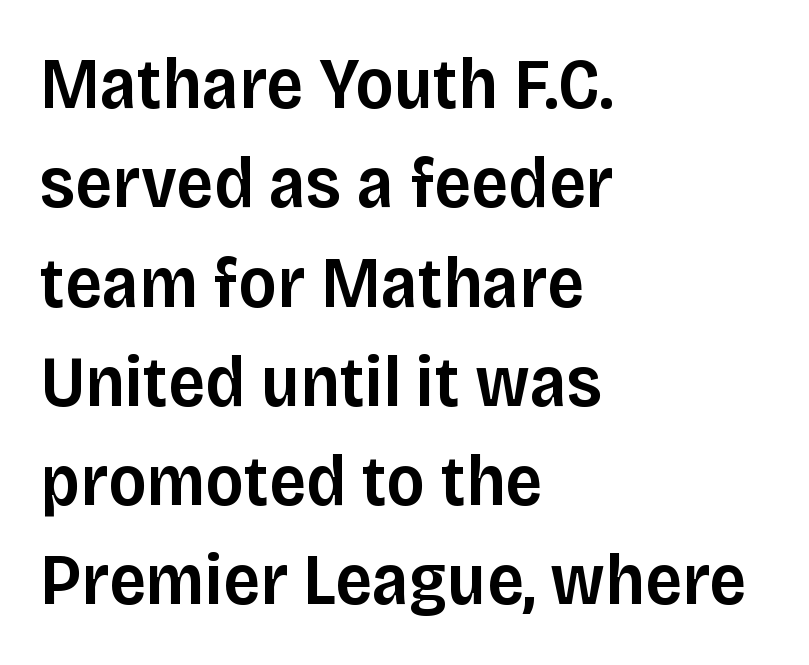
{"serif": "no", "italic": "no", "bold": "semi", "weight": "semibold", "width": "normal", "stroke_contrast": "low", "x_height": "large", "monospaced": "no", "underline": "no", "align": "left", "line_spacing": "normal", "line_spacing_ratio": 1.36, "letter_spacing": "normal", "letter_spacing_em": 0.0, "glyph_px": 73}
